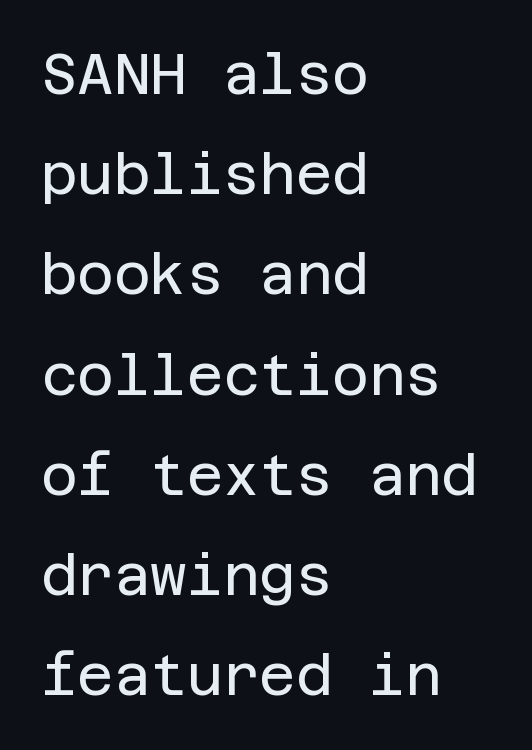
Q: Is the text bold? A: No.
Q: Is the text italic (slanted)? A: No, it is upright.
Q: Is the typeface a serif or a sans-serif typeface? A: Sans-serif.
Q: Is the text underlined? A: No.
Q: How is the paragraph aligned? A: Left-aligned.
Q: Is the spacing between letters normal or unusually wide? A: Normal.
Q: Width (condensed, normal, or wide)? A: Normal.
Q: Stroke contrast? A: Low.
Q: x-height? A: Large.
